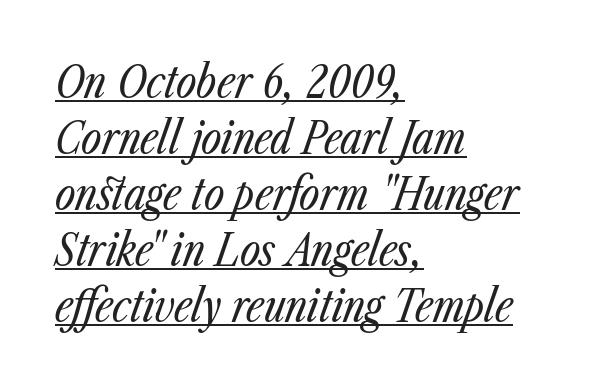
Q: Is the text bold? A: No.
Q: Is the text italic (slanted)? A: Yes, it leans right by about 23 degrees.
Q: Is the text underlined? A: Yes.
Q: How is the paragraph aligned? A: Left-aligned.
Q: Is the spacing between letters normal or unusually wide? A: Normal.
Q: Is the spacing between lines tight, normal or loose? A: Normal.
Q: Width (condensed, normal, or wide)? A: Condensed.
Q: Stroke contrast? A: Low.
Q: x-height? A: Medium.
Q: Monospaced? A: No.
